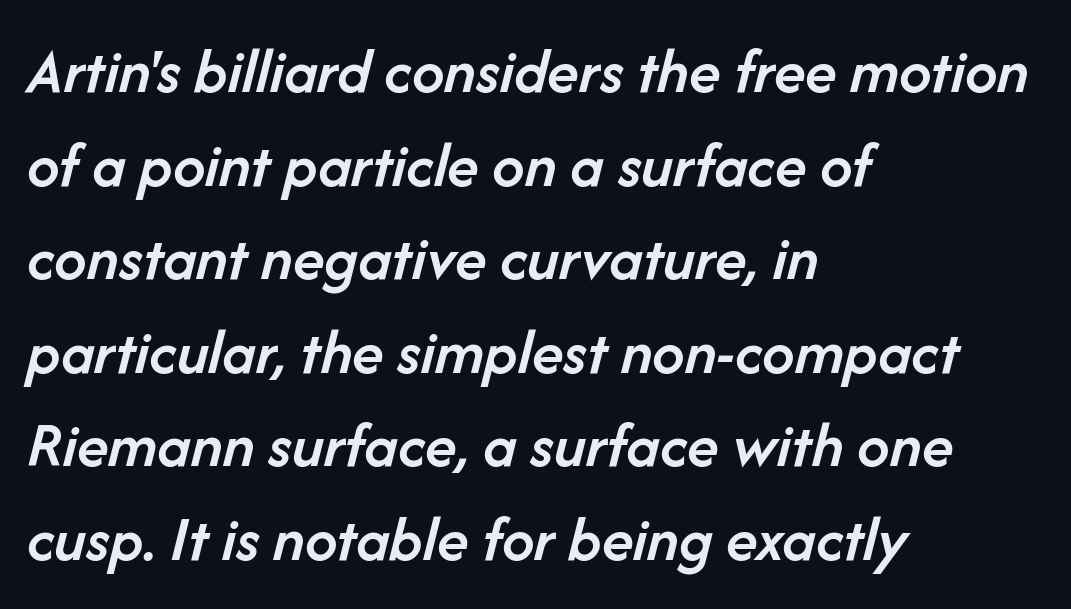
Style check: oblique. Weight: semibold (demi). Character widths vary here, with narrow letters taking less room than wide ones. Is the block centered? No — it sits flush against the left margin.
